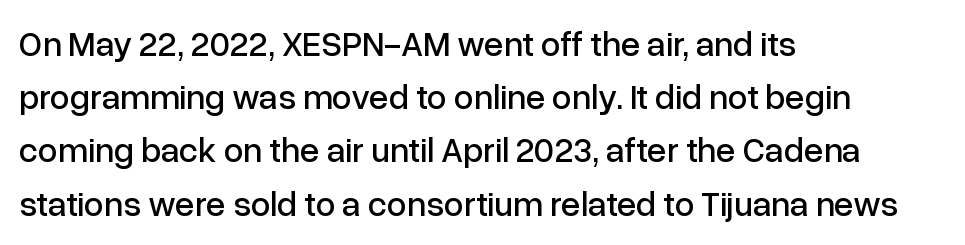
Successive baselines arrive at the customary interval. Stroke terminals: plain, sans-serif. Proportional: the letters do not fall into vertical columns. The line texture is even and compact thanks to regular tracking.
